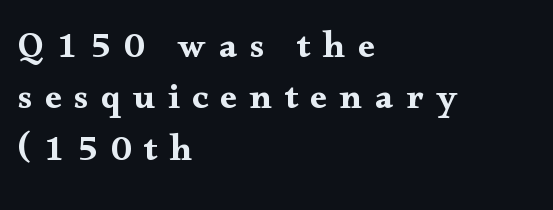
The image shows 37 px wide serif type, upright; set left-aligned, normal line spacing (1.39x), unusually wide letter spacing (+0.34 em), not underlined; medium stroke contrast and a small x-height.
